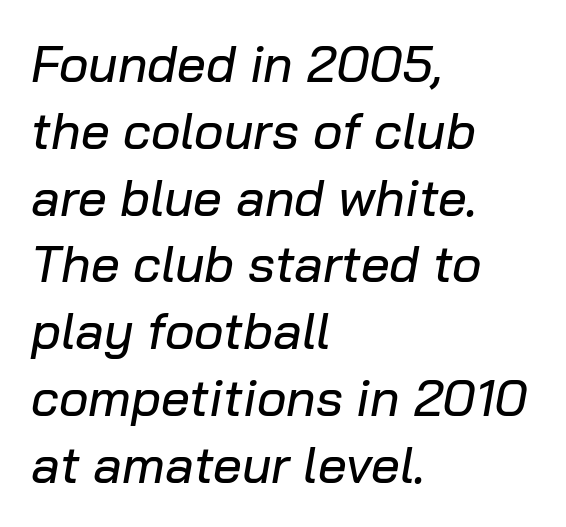
Is the block centered? No — it sits flush against the left margin. There is no visible air inserted between adjacent glyphs. Yep, that's italic — everything's leaning. The area under the type is left untouched.
